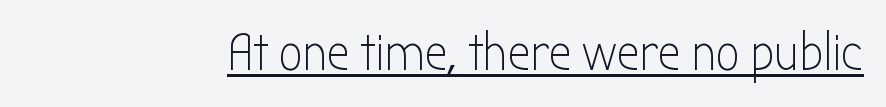
Weight class: somewhere from thin through regular. The line texture is even and compact thanks to regular tracking. Underlining? Definitely there. Unlike italic type, these characters show no tilt at all. Serifs: no, the terminals of the letterforms are clean.
